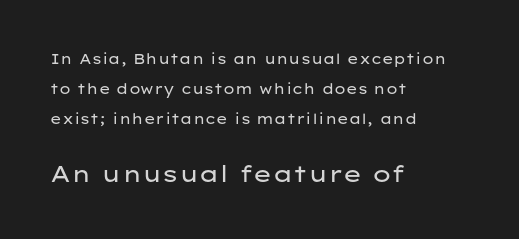
Q: Is the text bold? A: No.
Q: Is the text italic (slanted)? A: No, it is upright.
Q: Is the text underlined? A: No.
Q: How is the paragraph aligned? A: Left-aligned.
Q: Is the spacing between letters normal or unusually wide? A: Normal.
Q: Is the spacing between lines tight, normal or loose? A: Loose.
Q: Which block of text is set in a larger size, the first (top) or the second (bottom)? A: The second (bottom) one.
